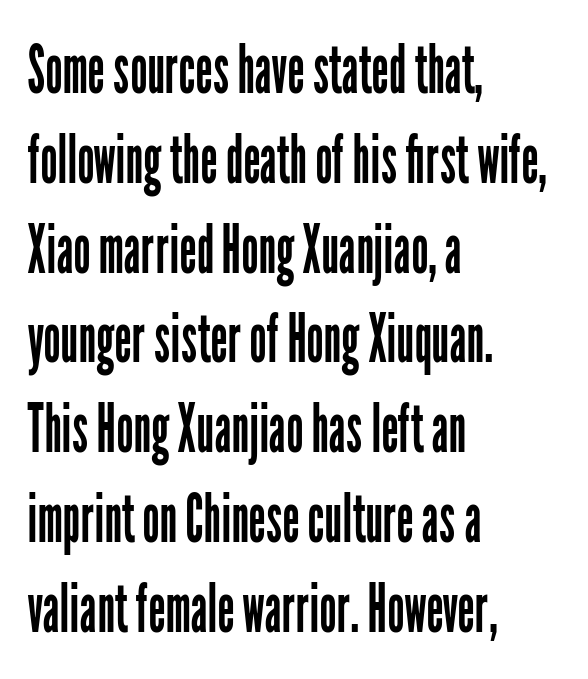
The image shows 68 px regular-weight, condensed sans-serif type, upright; set left-aligned, normal line spacing (1.32x), normal letter spacing, not underlined; low stroke contrast and a medium x-height.
